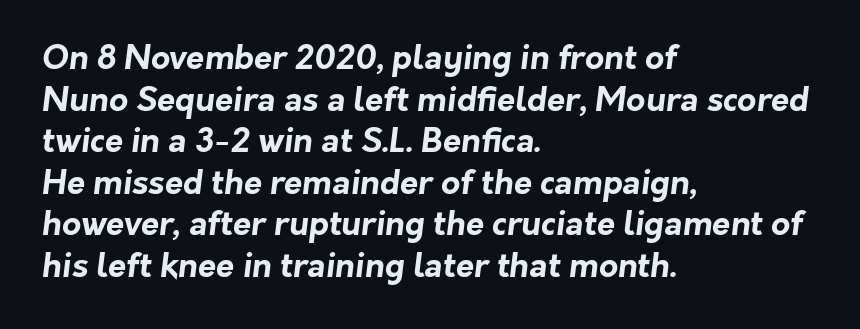
Q: Is the text bold? A: Yes.
Q: Is the typeface a serif or a sans-serif typeface? A: Sans-serif.
Q: Is the text underlined? A: No.
Q: How is the paragraph aligned? A: Left-aligned.
Q: Is the spacing between letters normal or unusually wide? A: Normal.
Q: Is the spacing between lines tight, normal or loose? A: Normal.
Q: Width (condensed, normal, or wide)? A: Normal.
Q: Stroke contrast? A: Low.
Q: x-height? A: Medium.
Q: Monospaced? A: No.
